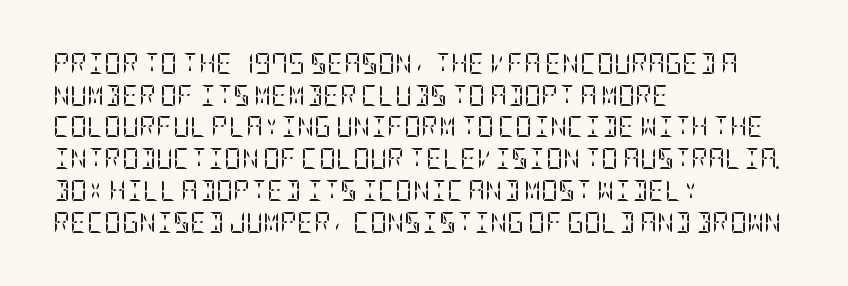
{"italic": "no", "bold": "no", "underline": "no", "align": "left", "line_spacing": "normal", "line_spacing_ratio": 1.51, "letter_spacing": "normal", "letter_spacing_em": 0.0, "glyph_px": 21}
